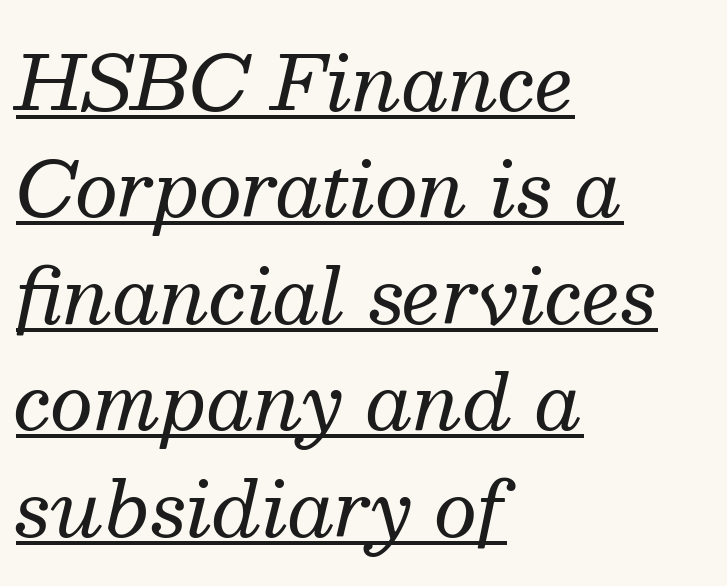
{"serif": "yes", "italic": "yes", "lean": "right", "slant_degrees": 13, "bold": "no", "weight": "regular", "width": "normal", "stroke_contrast": "medium", "x_height": "medium", "monospaced": "no", "underline": "yes", "align": "left", "line_spacing": "normal", "line_spacing_ratio": 1.4, "letter_spacing": "normal", "letter_spacing_em": 0.0, "glyph_px": 76}
